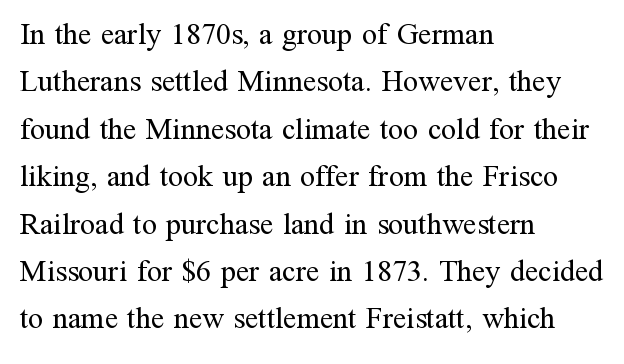
Q: Is the text bold? A: No.
Q: Is the text italic (slanted)? A: No, it is upright.
Q: Is the typeface a serif or a sans-serif typeface? A: Serif.
Q: Is the text underlined? A: No.
Q: How is the paragraph aligned? A: Left-aligned.
Q: Is the spacing between letters normal or unusually wide? A: Normal.
Q: Is the spacing between lines tight, normal or loose? A: Normal.
Q: Width (condensed, normal, or wide)? A: Normal.
Q: Stroke contrast? A: Medium.
Q: x-height? A: Medium.
Q: Monospaced? A: No.
